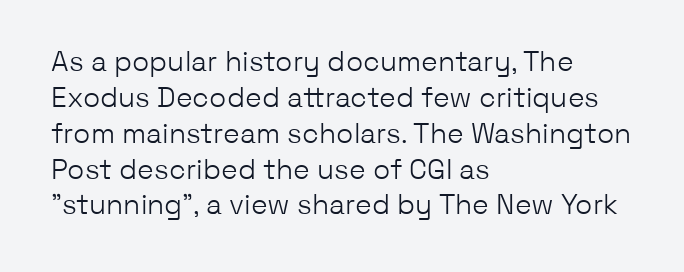
A sans-serif font was chosen for this passage. Underline: absent. Think of a printed novel: that variable character pitch is what you see here. The typography opts for an upright posture over an oblique one. One glance says typical: line gaps are just what's usual. The typeface has the unassuming heft of standard copy or less.
